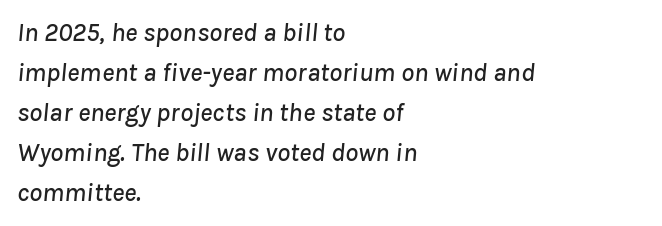
Q: Is the text italic (slanted)? A: Yes, it leans right by about 8 degrees.
Q: Is the text underlined? A: No.
Q: How is the paragraph aligned? A: Left-aligned.
Q: Is the spacing between letters normal or unusually wide? A: Normal.
Q: Is the spacing between lines tight, normal or loose? A: Normal.
